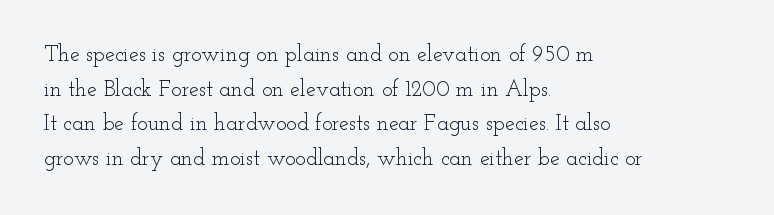
{"italic": "no", "bold": "no", "underline": "no", "align": "left", "line_spacing": "normal", "line_spacing_ratio": 1.57, "letter_spacing": "normal", "letter_spacing_em": 0.0, "glyph_px": 22}
